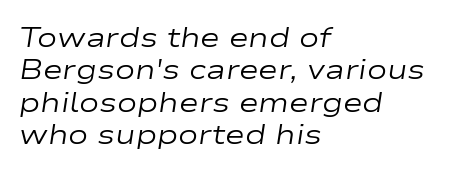
The image shows 27 px text type, italic (leaning right); set left-aligned, line spacing 1.2x, normal letter spacing, not underlined.
